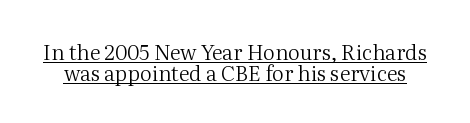
Q: Is the text bold? A: No.
Q: Is the text italic (slanted)? A: No, it is upright.
Q: Is the text underlined? A: Yes.
Q: Is the spacing between letters normal or unusually wide? A: Normal.
Q: Is the spacing between lines tight, normal or loose? A: Tight.
